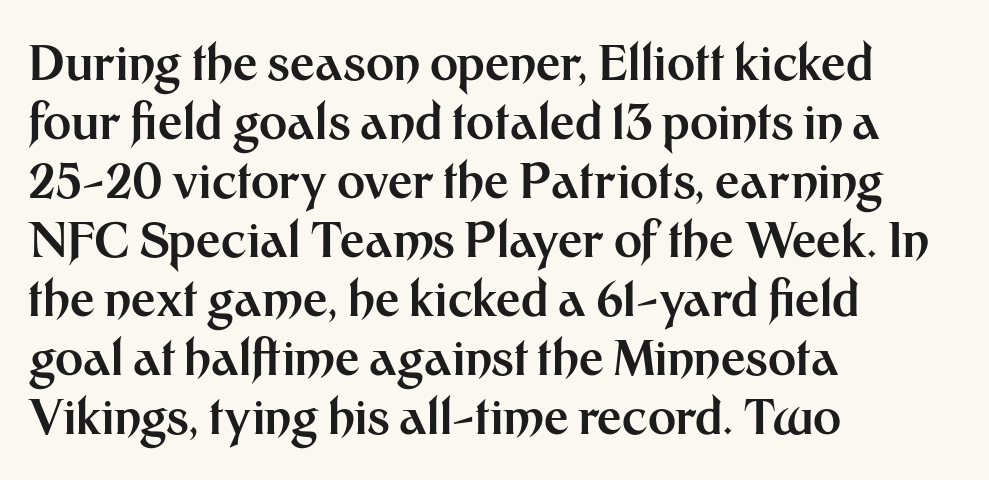
Q: Is the text bold? A: Yes.
Q: Is the text italic (slanted)? A: No, it is upright.
Q: Is the typeface a serif or a sans-serif typeface? A: Sans-serif.
Q: Is the text underlined? A: No.
Q: How is the paragraph aligned? A: Left-aligned.
Q: Is the spacing between letters normal or unusually wide? A: Normal.
Q: Width (condensed, normal, or wide)? A: Normal.
Q: Stroke contrast? A: Medium.
Q: x-height? A: Medium.
Q: Monospaced? A: No.
